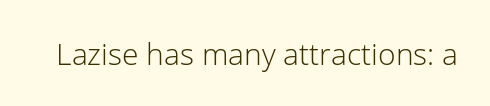
Q: Is the text bold? A: No.
Q: Is the text italic (slanted)? A: No, it is upright.
Q: Is the typeface a serif or a sans-serif typeface? A: Sans-serif.
Q: Is the text underlined? A: No.
Q: Is the spacing between letters normal or unusually wide? A: Normal.
Q: Width (condensed, normal, or wide)? A: Normal.
Q: Stroke contrast? A: Low.
Q: x-height? A: Medium.
Q: Monospaced? A: No.
